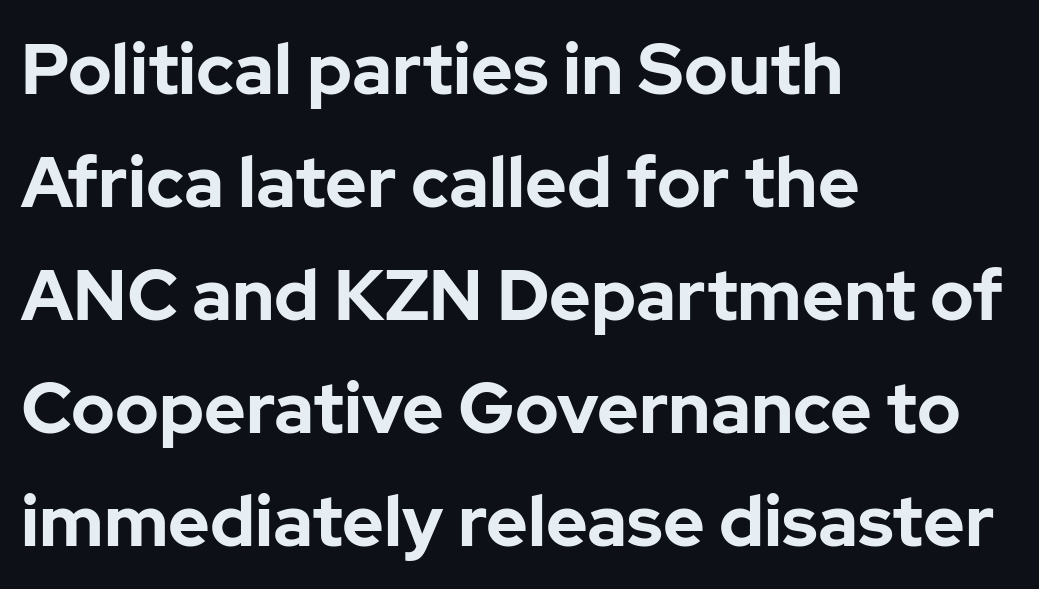
The image shows 71 px bold sans-serif type, upright; set left-aligned, normal line spacing (1.59x), normal letter spacing, not underlined; low stroke contrast and a medium x-height.
